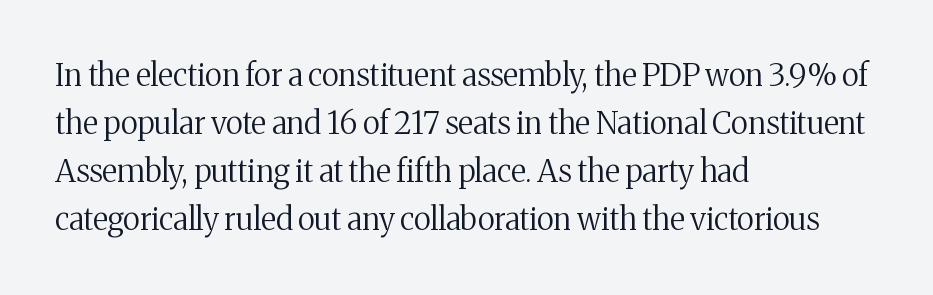
The image shows 31 px regular-weight serif type, upright; set left-aligned, normal line spacing (1.55x), normal letter spacing, not underlined; medium stroke contrast and a medium x-height.
